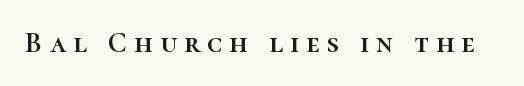
{"italic": "no", "width": "normal", "stroke_contrast": "high", "x_height": "medium", "monospaced": "no", "underline": "no", "letter_spacing": "wide", "letter_spacing_em": 0.25, "glyph_px": 29}
